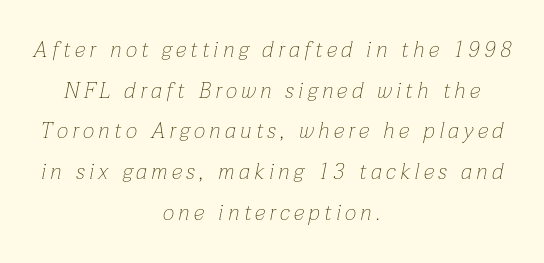
{"italic": "yes", "lean": "right", "slant_degrees": 12, "bold": "no", "underline": "no", "align": "center", "line_spacing_ratio": 1.85, "letter_spacing": "wide", "letter_spacing_em": 0.2, "glyph_px": 22}
